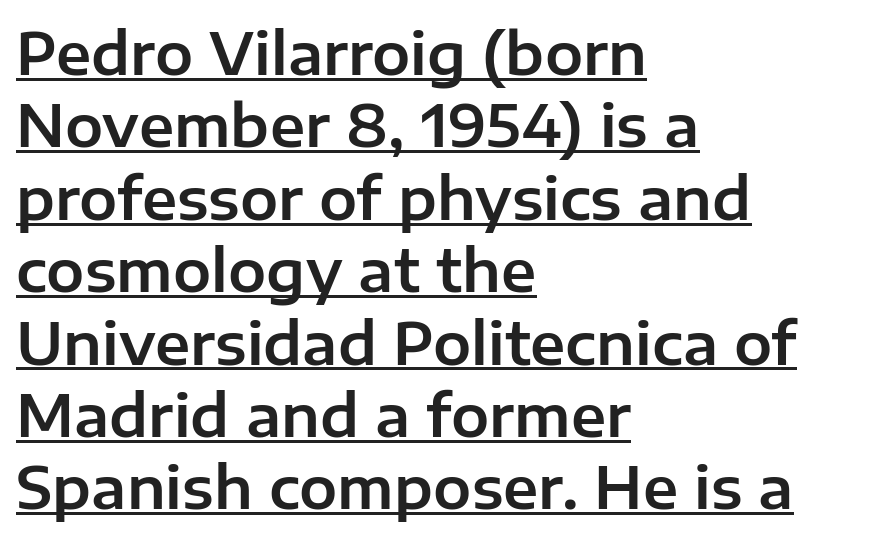
{"serif": "no", "italic": "no", "width": "normal", "stroke_contrast": "low", "x_height": "medium", "monospaced": "no", "underline": "yes", "align": "left", "line_spacing": "normal", "line_spacing_ratio": 1.27, "letter_spacing": "normal", "letter_spacing_em": 0.0, "glyph_px": 57}
